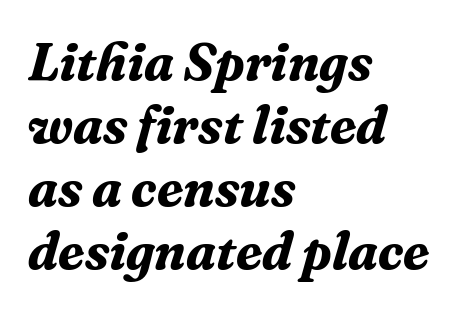
The image shows 53 px bold serif type, italic (leaning right); set left-aligned, line spacing 1.19x, normal letter spacing, not underlined; medium stroke contrast and a medium x-height.
